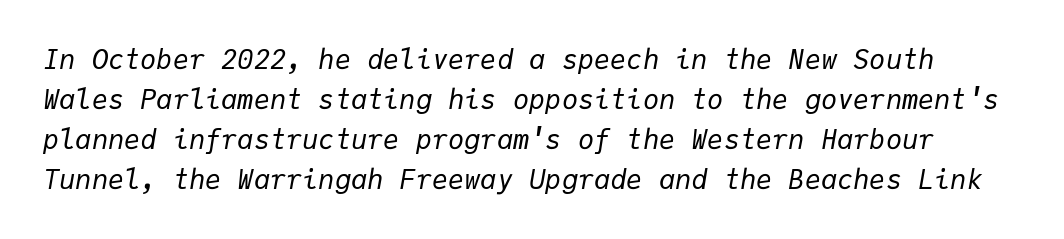
Q: Is the text bold? A: No.
Q: Is the text italic (slanted)? A: Yes, it leans right by about 9 degrees.
Q: Is the text underlined? A: No.
Q: Is the spacing between letters normal or unusually wide? A: Normal.
Q: Is the spacing between lines tight, normal or loose? A: Normal.
